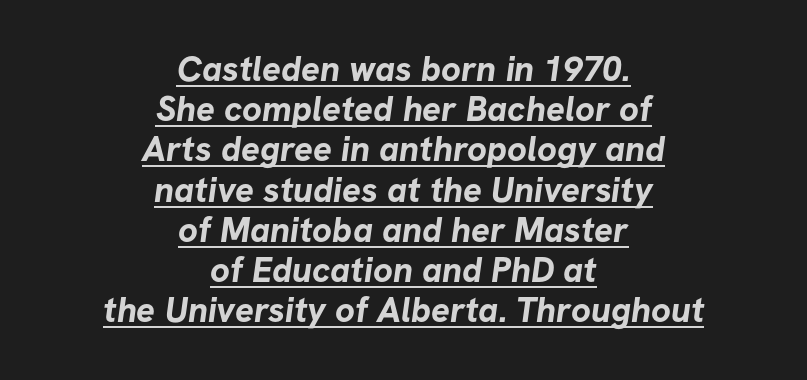
{"serif": "no", "bold": "yes", "weight": "bold", "width": "normal", "stroke_contrast": "low", "x_height": "medium", "monospaced": "no", "underline": "yes", "align": "center", "line_spacing": "tight", "line_spacing_ratio": 1.15, "letter_spacing": "normal", "letter_spacing_em": 0.0, "glyph_px": 35}
